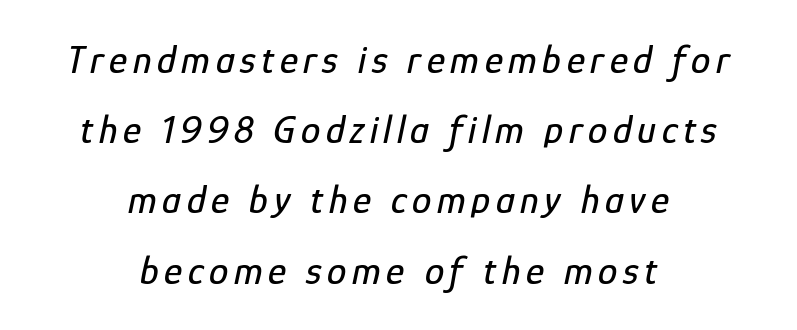
Q: Is the text italic (slanted)? A: Yes, it leans right by about 12 degrees.
Q: Is the text underlined? A: No.
Q: How is the paragraph aligned? A: Centered.
Q: Width (condensed, normal, or wide)? A: Condensed.
Q: Stroke contrast? A: Low.
Q: x-height? A: Medium.
Q: Monospaced? A: No.
